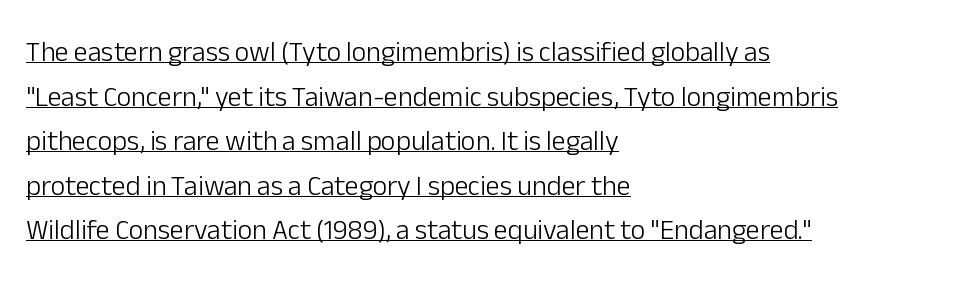
The image shows 28 px light sans-serif type, upright; set left-aligned, normal line spacing (1.59x), normal letter spacing, underlined; low stroke contrast and a medium x-height.
